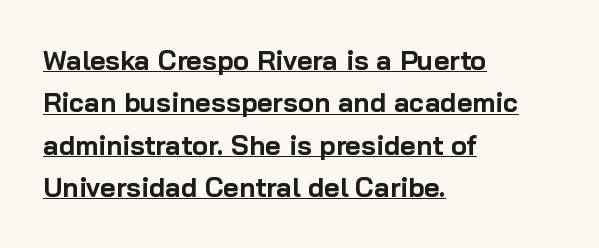
{"italic": "no", "bold": "yes", "underline": "yes", "align": "left", "line_spacing": "normal", "line_spacing_ratio": 1.57, "letter_spacing": "normal", "letter_spacing_em": 0.0, "glyph_px": 27}
